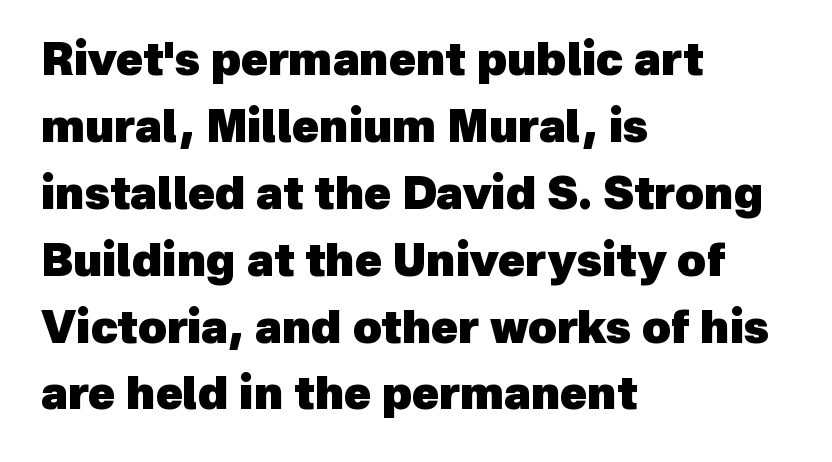
The image shows 44 px heavy sans-serif type; set left-aligned, normal line spacing (1.52x), normal letter spacing, not underlined; a medium x-height.
